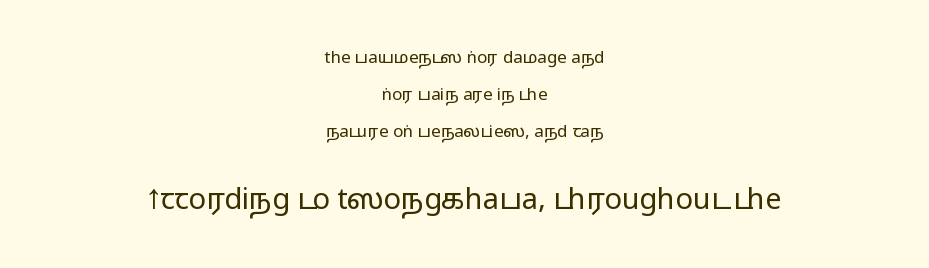
{"serif": "no", "italic": "no", "width": "wide", "stroke_contrast": "medium", "monospaced": "no", "underline": "no", "align": "center", "line_spacing": "loose", "line_spacing_ratio": 2.19, "letter_spacing": "normal", "letter_spacing_em": 0.0, "larger_block": "second", "size_ratio": 1.71, "glyph_px": 29}
